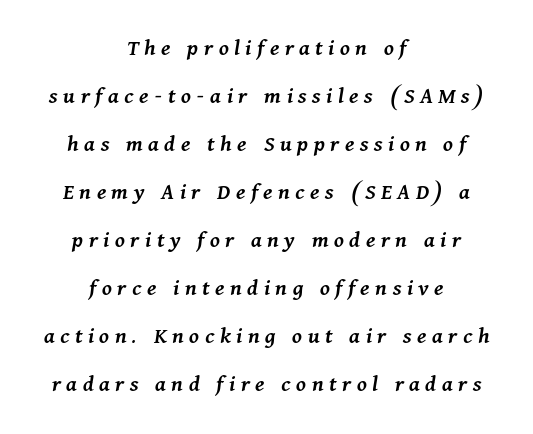
{"italic": "yes", "lean": "right", "slant_degrees": 11, "bold": "semi", "underline": "no", "align": "center", "line_spacing": "loose", "line_spacing_ratio": 2.0, "letter_spacing": "wide", "letter_spacing_em": 0.23, "glyph_px": 24}
